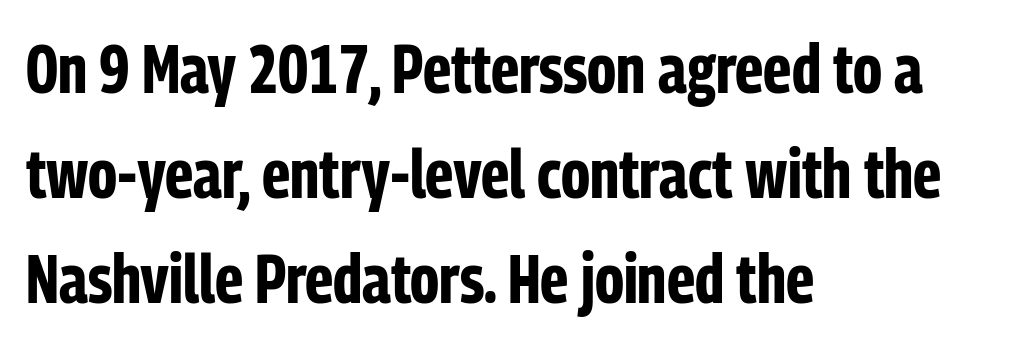
{"serif": "no", "italic": "no", "bold": "yes", "weight": "bold", "width": "condensed", "stroke_contrast": "low", "x_height": "medium", "monospaced": "no", "underline": "no", "align": "left", "line_spacing": "normal", "line_spacing_ratio": 1.52, "letter_spacing": "normal", "letter_spacing_em": 0.0, "glyph_px": 69}
